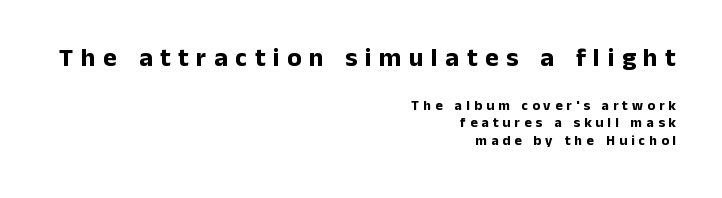
{"italic": "no", "bold": "yes", "underline": "no", "align": "right", "line_spacing_ratio": 1.24, "letter_spacing": "wide", "letter_spacing_em": 0.29, "larger_block": "first", "size_ratio": 1.86, "glyph_px": 26}
